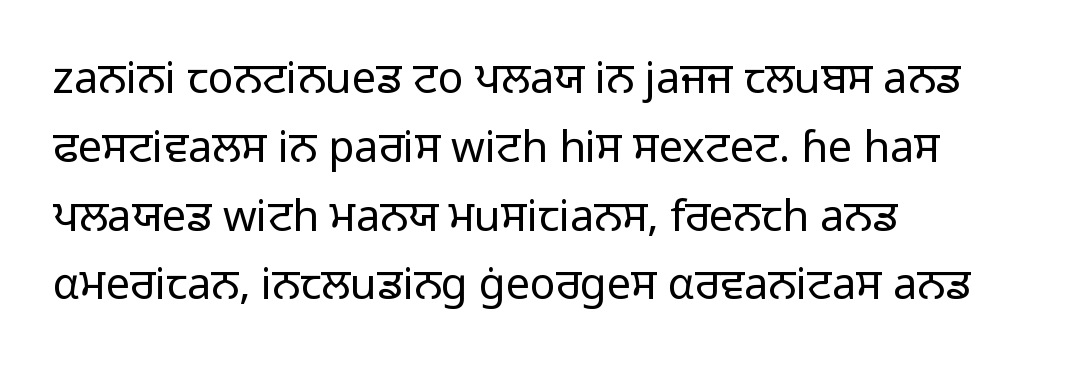
Bold? No — there's no thickening of the strokes. Where is the straight margin? On the left. Nope, no serifs anywhere on these letters. The font's upright variant was chosen for this text.
